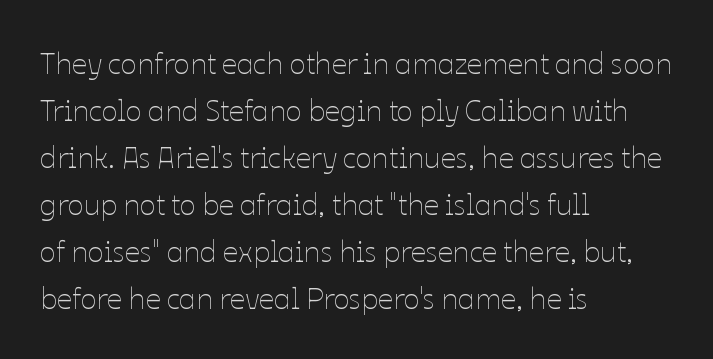
Q: Is the text bold? A: No.
Q: Is the text italic (slanted)? A: No, it is upright.
Q: Is the text underlined? A: No.
Q: How is the paragraph aligned? A: Left-aligned.
Q: Is the spacing between letters normal or unusually wide? A: Normal.
Q: Is the spacing between lines tight, normal or loose? A: Normal.
Q: Width (condensed, normal, or wide)? A: Normal.
Q: Stroke contrast? A: Low.
Q: x-height? A: Medium.
Q: Monospaced? A: No.
